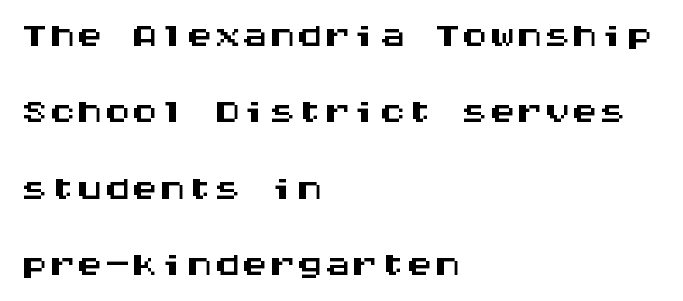
The image shows 55 px wide sans-serif type, upright, monospaced; set left-aligned, normal line spacing (1.39x), normal letter spacing, not underlined; medium stroke contrast and a large x-height.
